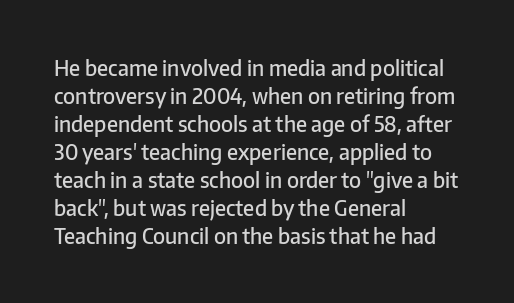
{"italic": "no", "bold": "semi", "underline": "no", "align": "left", "line_spacing": "normal", "line_spacing_ratio": 1.33, "letter_spacing": "normal", "letter_spacing_em": 0.0, "glyph_px": 21}
